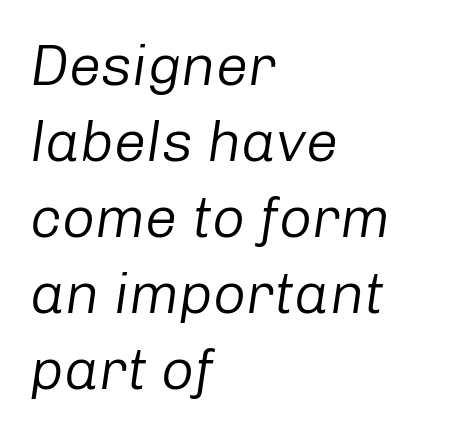
Q: Is the text bold? A: No.
Q: Is the text italic (slanted)? A: Yes, it leans right by about 8 degrees.
Q: Is the text underlined? A: No.
Q: How is the paragraph aligned? A: Left-aligned.
Q: Is the spacing between letters normal or unusually wide? A: Normal.
Q: Is the spacing between lines tight, normal or loose? A: Normal.
Q: Width (condensed, normal, or wide)? A: Normal.
Q: Stroke contrast? A: Low.
Q: x-height? A: Medium.
Q: Monospaced? A: No.
